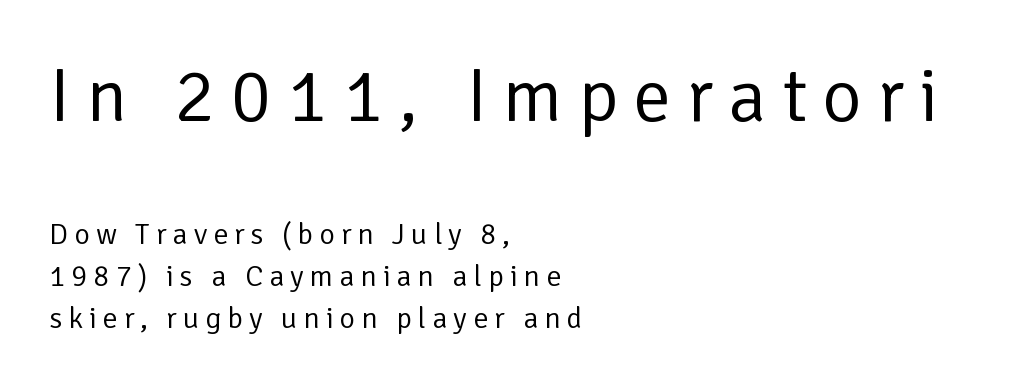
The image shows 76 px regular-weight sans-serif type, upright; set left-aligned, normal line spacing (1.39x), unusually wide letter spacing (+0.2 em), not underlined; the first (top) block is 2.53x larger; low stroke contrast and a medium x-height.
